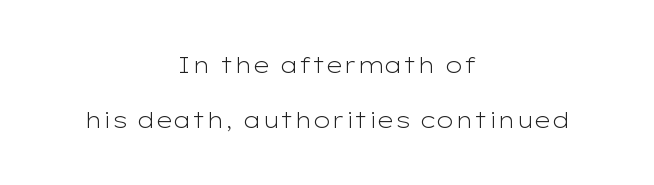
Q: Is the text bold? A: No.
Q: Is the text italic (slanted)? A: No, it is upright.
Q: Is the text underlined? A: No.
Q: How is the paragraph aligned? A: Centered.
Q: Is the spacing between letters normal or unusually wide? A: Normal.
Q: Is the spacing between lines tight, normal or loose? A: Loose.
